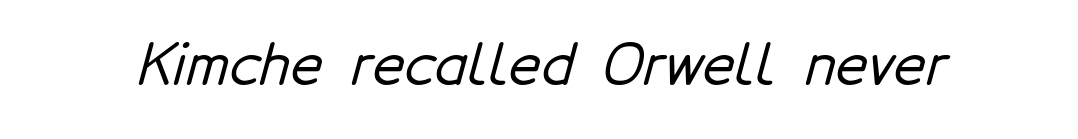
Q: Is the typeface a serif or a sans-serif typeface? A: Sans-serif.
Q: Is the text underlined? A: No.
Q: Is the spacing between letters normal or unusually wide? A: Normal.
Q: Width (condensed, normal, or wide)? A: Normal.
Q: Stroke contrast? A: Low.
Q: x-height? A: Medium.
Q: Monospaced? A: No.
